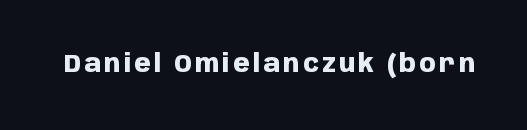
Q: Is the text bold? A: Yes.
Q: Is the text italic (slanted)? A: No, it is upright.
Q: Is the text underlined? A: No.
